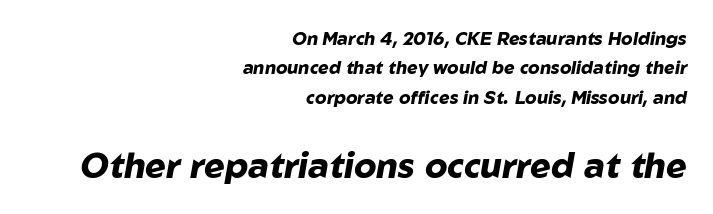
{"italic": "yes", "lean": "right", "slant_degrees": 10, "bold": "yes", "weight": "heavy", "width": "normal", "stroke_contrast": "low", "x_height": "medium", "monospaced": "no", "underline": "no", "align": "right", "line_spacing": "normal", "line_spacing_ratio": 1.63, "letter_spacing": "normal", "letter_spacing_em": 0.0, "larger_block": "second", "size_ratio": 1.94, "glyph_px": 35}
